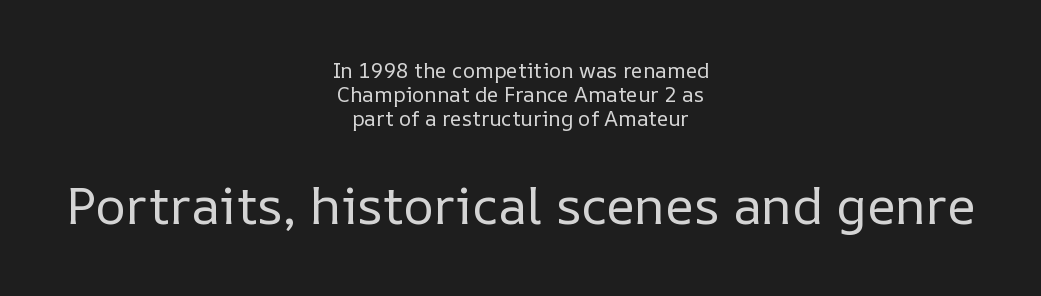
Q: Is the text bold? A: No.
Q: Is the text italic (slanted)? A: No, it is upright.
Q: Is the text underlined? A: No.
Q: How is the paragraph aligned? A: Centered.
Q: Is the spacing between letters normal or unusually wide? A: Normal.
Q: Is the spacing between lines tight, normal or loose? A: Tight.
Q: Which block of text is set in a larger size, the first (top) or the second (bottom)? A: The second (bottom) one.
Q: Width (condensed, normal, or wide)? A: Normal.
Q: Stroke contrast? A: Low.
Q: x-height? A: Medium.
Q: Monospaced? A: No.
